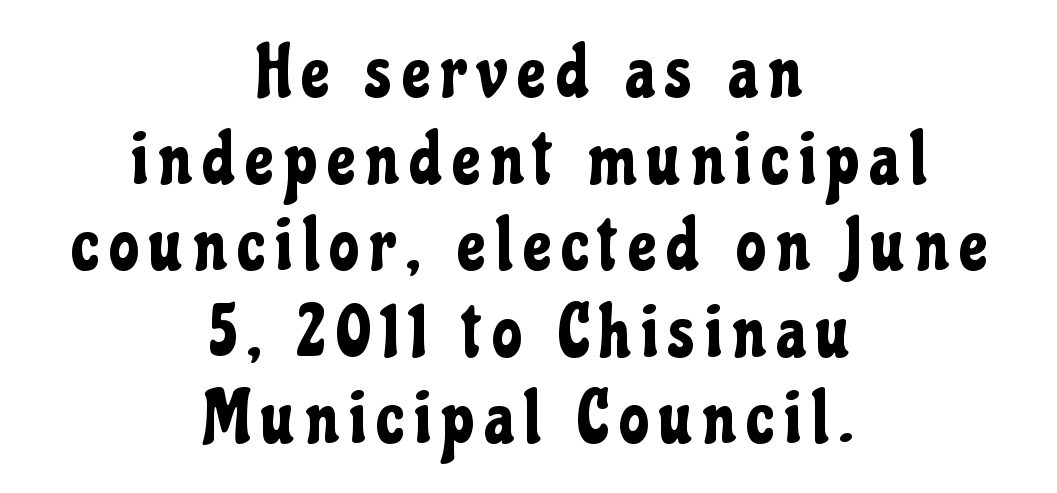
Q: Is the text italic (slanted)? A: No, it is upright.
Q: Is the typeface a serif or a sans-serif typeface? A: Sans-serif.
Q: Is the text underlined? A: No.
Q: How is the paragraph aligned? A: Centered.
Q: Width (condensed, normal, or wide)? A: Condensed.
Q: Stroke contrast? A: Low.
Q: x-height? A: Medium.
Q: Monospaced? A: No.
